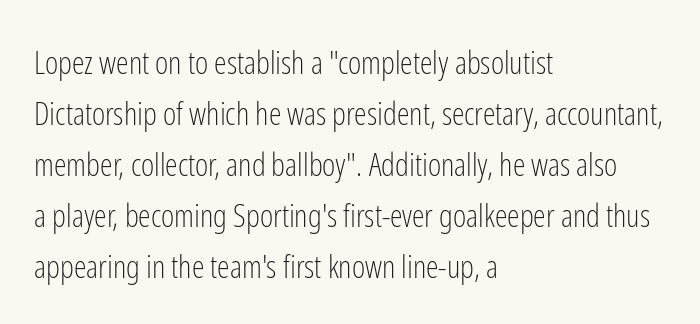
The image shows 32 px light, condensed sans-serif type, upright; set left-aligned, normal line spacing (1.59x), normal letter spacing, not underlined; low stroke contrast and a medium x-height.
